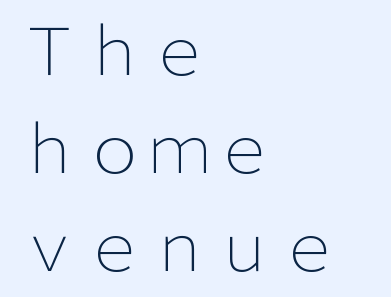
{"serif": "no", "italic": "no", "bold": "no", "weight": "light", "width": "normal", "stroke_contrast": "low", "x_height": "medium", "monospaced": "no", "underline": "no", "align": "left", "line_spacing": "normal", "line_spacing_ratio": 1.51, "letter_spacing": "normal", "letter_spacing_em": 0.0, "glyph_px": 65}
